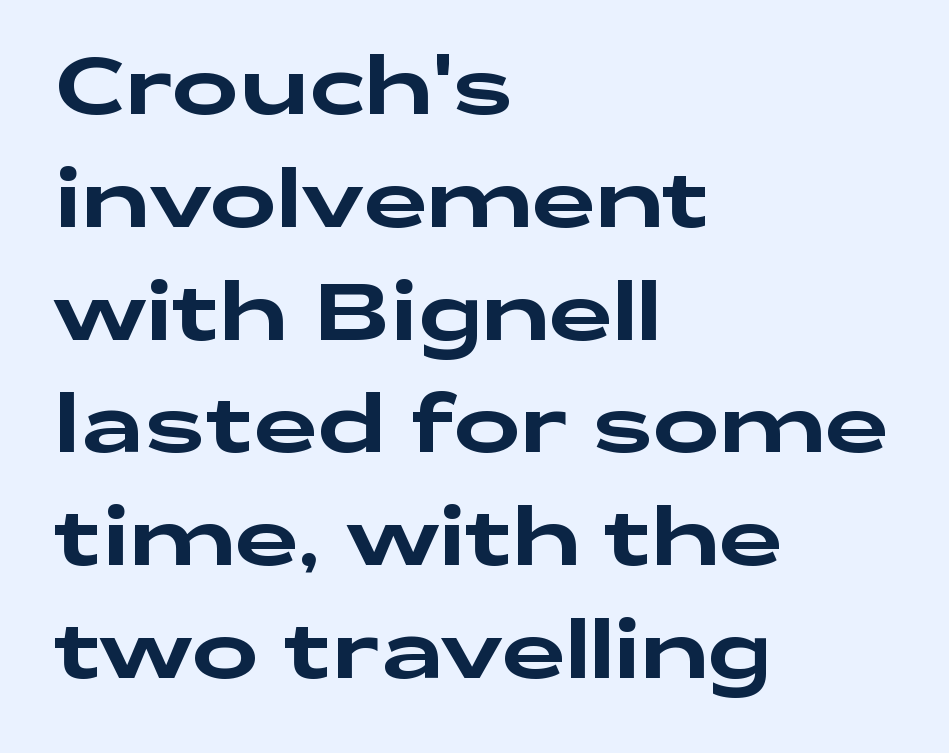
Q: Is the text italic (slanted)? A: No, it is upright.
Q: Is the typeface a serif or a sans-serif typeface? A: Sans-serif.
Q: Is the text underlined? A: No.
Q: How is the paragraph aligned? A: Left-aligned.
Q: Is the spacing between letters normal or unusually wide? A: Normal.
Q: Is the spacing between lines tight, normal or loose? A: Normal.
Q: Width (condensed, normal, or wide)? A: Wide.
Q: Stroke contrast? A: Low.
Q: x-height? A: Medium.
Q: Monospaced? A: No.
